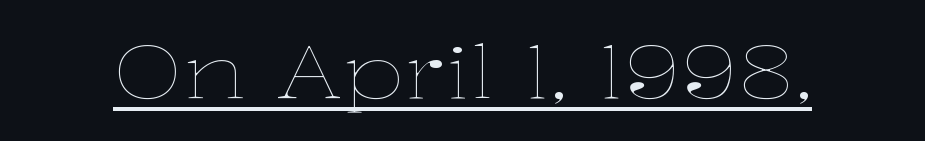
The image shows 74 px thin, wide type, upright; set normal letter spacing, underlined; low stroke contrast and a medium x-height.
